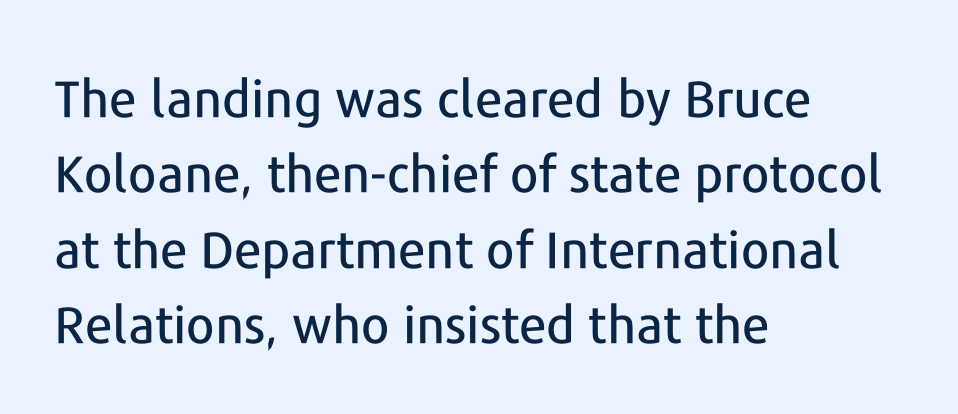
The image shows 51 px sans-serif type, upright; set left-aligned, normal line spacing (1.48x), normal letter spacing, not underlined; low stroke contrast and a medium x-height.
